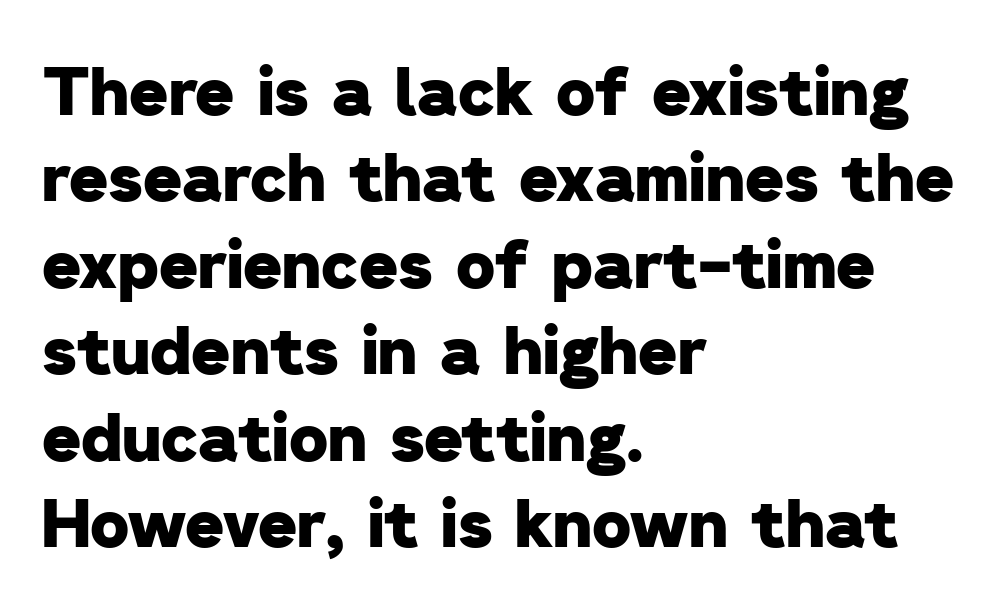
Q: Is the text bold? A: Yes.
Q: Is the typeface a serif or a sans-serif typeface? A: Sans-serif.
Q: Is the text underlined? A: No.
Q: How is the paragraph aligned? A: Left-aligned.
Q: Is the spacing between letters normal or unusually wide? A: Normal.
Q: Is the spacing between lines tight, normal or loose? A: Normal.
Q: Width (condensed, normal, or wide)? A: Normal.
Q: Stroke contrast? A: Low.
Q: x-height? A: Medium.
Q: Monospaced? A: No.
